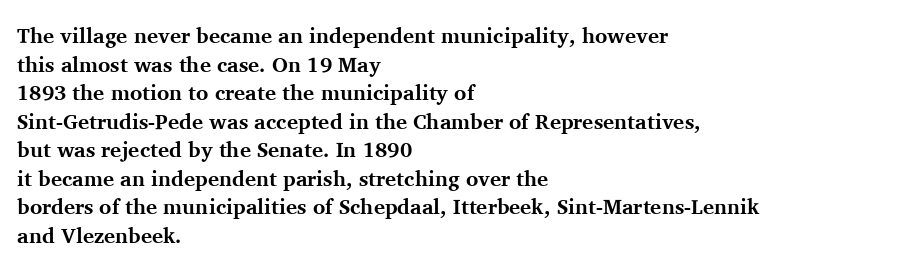
Q: Is the text bold? A: Yes.
Q: Is the text italic (slanted)? A: No, it is upright.
Q: Is the text underlined? A: No.
Q: How is the paragraph aligned? A: Left-aligned.
Q: Is the spacing between letters normal or unusually wide? A: Normal.
Q: Is the spacing between lines tight, normal or loose? A: Normal.
